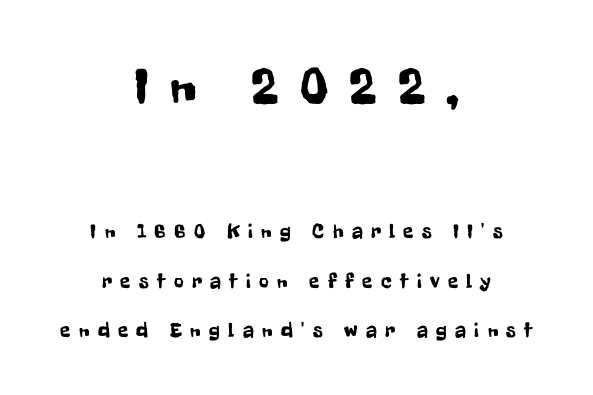
Q: Is the text italic (slanted)? A: No, it is upright.
Q: Is the typeface a serif or a sans-serif typeface? A: Sans-serif.
Q: Is the text underlined? A: No.
Q: How is the paragraph aligned? A: Centered.
Q: Is the spacing between letters normal or unusually wide? A: Unusually wide.
Q: Is the spacing between lines tight, normal or loose? A: Loose.
Q: Which block of text is set in a larger size, the first (top) or the second (bottom)? A: The first (top) one.
Q: Width (condensed, normal, or wide)? A: Condensed.
Q: Stroke contrast? A: Low.
Q: x-height? A: Medium.
Q: Monospaced? A: No.
